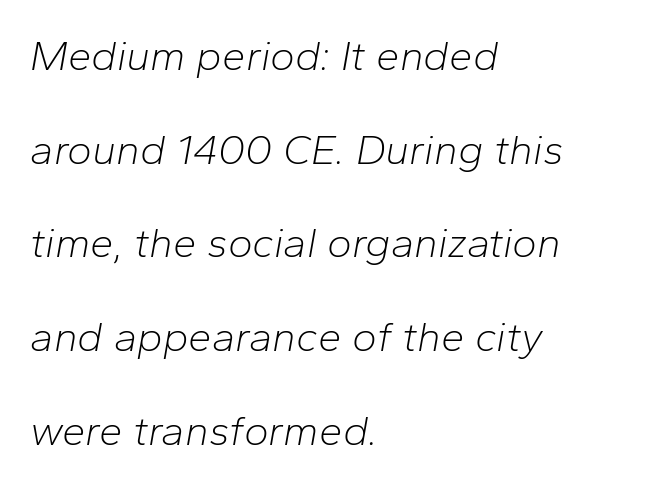
The line texture is even and compact thanks to regular tracking. Note the varied advance widths — an 'i' is clearly narrower than an 'm'. Observe the lean: these are italic letterforms. The typeface has the unassuming heft of standard copy or less. The zone under the glyphs is completely vacant.
